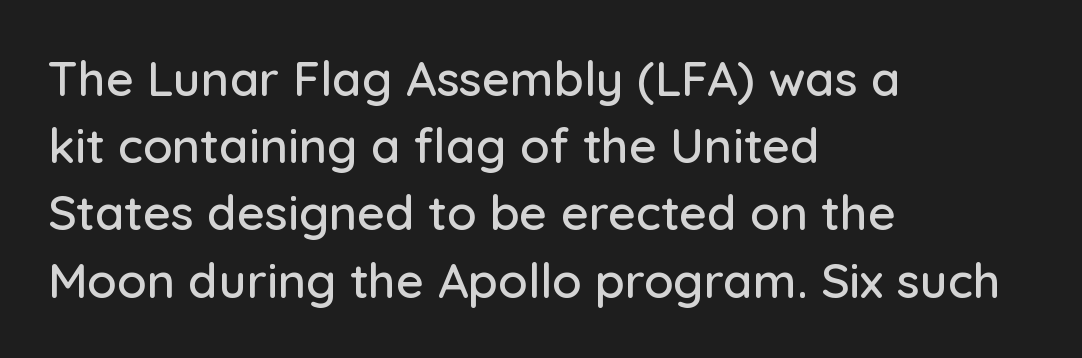
{"serif": "no", "italic": "no", "width": "normal", "stroke_contrast": "low", "x_height": "medium", "monospaced": "no", "underline": "no", "align": "left", "line_spacing": "normal", "line_spacing_ratio": 1.4, "letter_spacing": "normal", "letter_spacing_em": 0.0, "glyph_px": 48}
